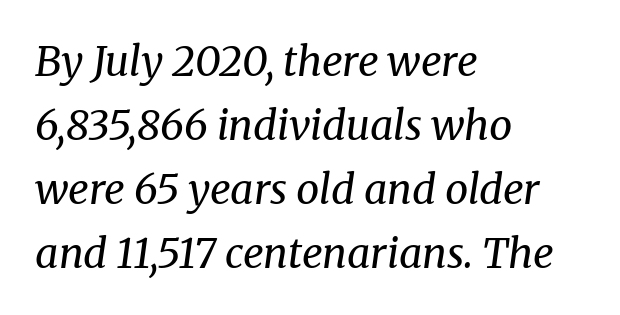
Q: Is the text bold? A: No.
Q: Is the text italic (slanted)? A: Yes, it leans right by about 8 degrees.
Q: Is the typeface a serif or a sans-serif typeface? A: Serif.
Q: Is the text underlined? A: No.
Q: How is the paragraph aligned? A: Left-aligned.
Q: Is the spacing between letters normal or unusually wide? A: Normal.
Q: Is the spacing between lines tight, normal or loose? A: Normal.
Q: Width (condensed, normal, or wide)? A: Normal.
Q: Stroke contrast? A: Medium.
Q: x-height? A: Medium.
Q: Monospaced? A: No.
